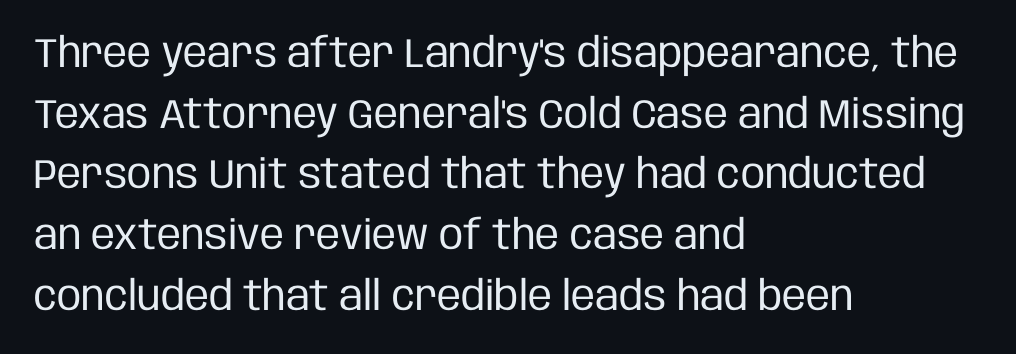
{"serif": "no", "italic": "no", "bold": "no", "weight": "regular", "width": "condensed", "stroke_contrast": "low", "x_height": "large", "monospaced": "no", "underline": "no", "align": "left", "line_spacing": "normal", "line_spacing_ratio": 1.48, "letter_spacing": "normal", "letter_spacing_em": 0.0, "glyph_px": 41}
